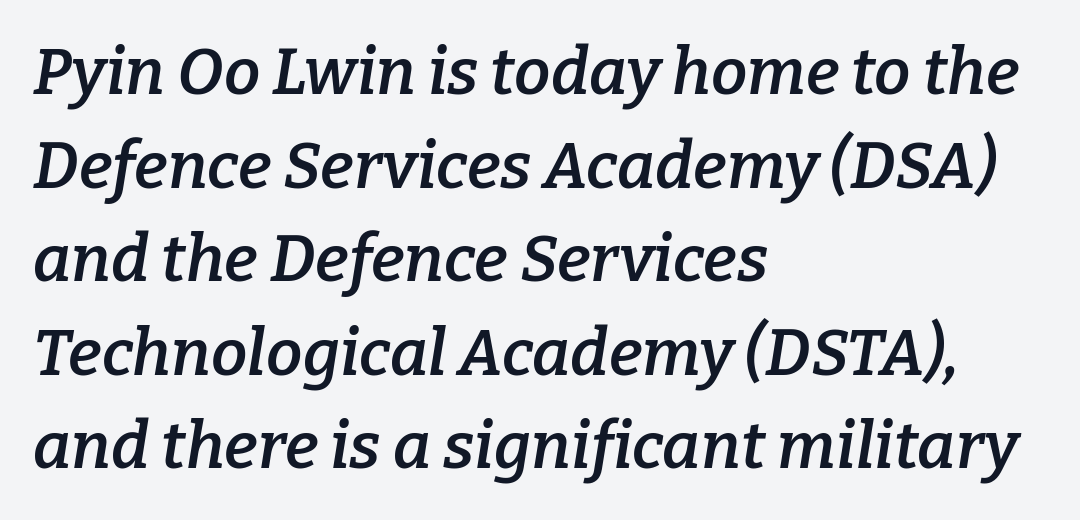
{"serif": "yes", "italic": "yes", "lean": "right", "slant_degrees": 9, "bold": "semi", "weight": "semibold", "width": "normal", "stroke_contrast": "low", "x_height": "medium", "monospaced": "no", "underline": "no", "align": "left", "line_spacing": "normal", "line_spacing_ratio": 1.44, "letter_spacing": "normal", "letter_spacing_em": 0.0, "glyph_px": 65}
